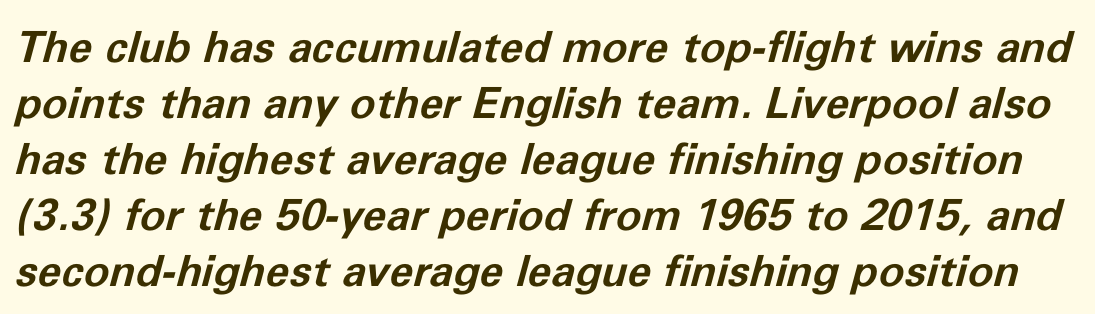
{"italic": "yes", "lean": "right", "slant_degrees": 11, "bold": "yes", "weight": "bold", "width": "normal", "stroke_contrast": "low", "x_height": "medium", "monospaced": "no", "underline": "no", "line_spacing": "normal", "line_spacing_ratio": 1.3, "letter_spacing": "normal", "letter_spacing_em": 0.0, "glyph_px": 43}
